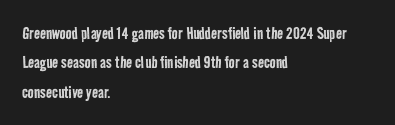
Is this a heavy cut? Hardly; it is regular or lighter. Notice how descenders clear the ascenders below comfortably — that's standard leading. Between one letter and the next there's only the usual sliver of space. The zone under the glyphs is completely vacant.
